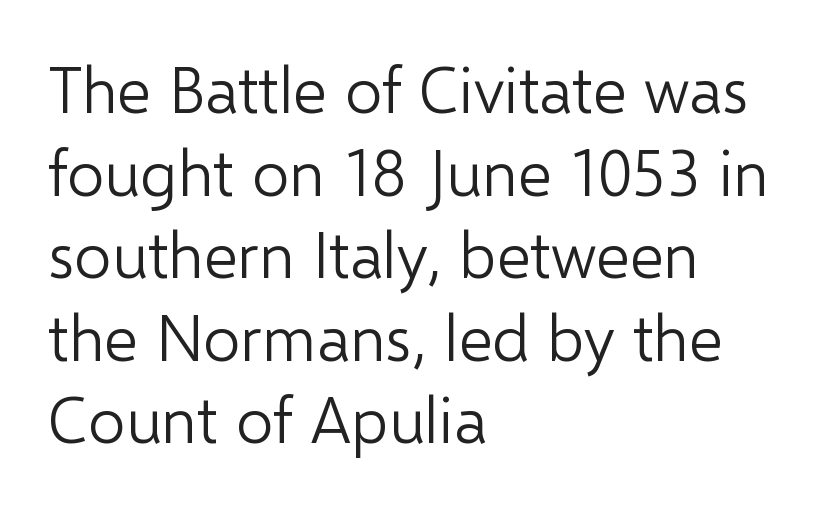
Does the leading feel generous? No, just average. Is this a heavy cut? Hardly; it is regular or lighter. In CSS terms this would be text-align: left. Here the designer chose a conventional face with non-uniform glyph widths.
